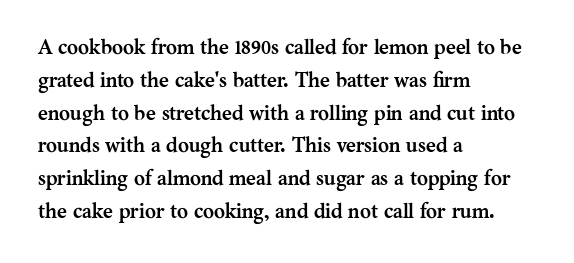
Q: Is the text bold? A: Yes.
Q: Is the text italic (slanted)? A: No, it is upright.
Q: Is the text underlined? A: No.
Q: How is the paragraph aligned? A: Left-aligned.
Q: Is the spacing between letters normal or unusually wide? A: Normal.
Q: Is the spacing between lines tight, normal or loose? A: Normal.
